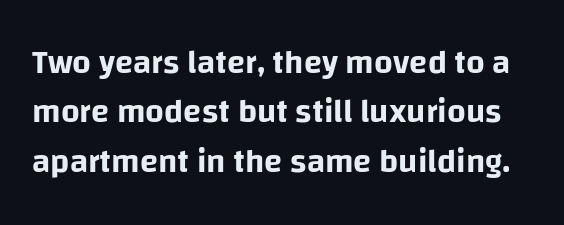
The foot of each line stays bare and open. Posture: upright roman. Do the characters align in a grid? No, the font is proportional. The characters display no serif detailing; their extremities are plain. Successive baselines arrive at the customary interval. Compared with typical body copy, the letter spacing here is the same.
